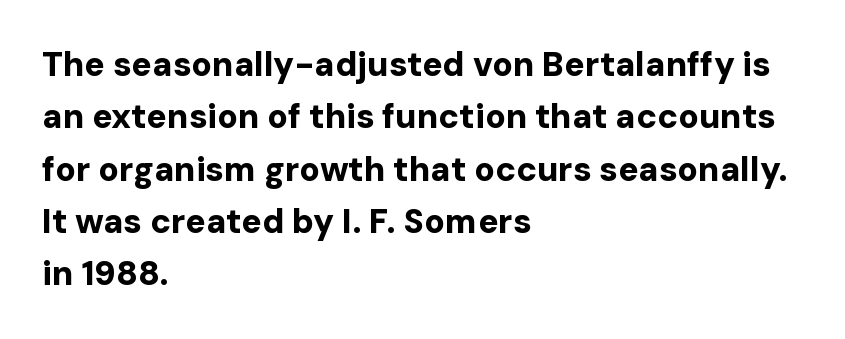
{"serif": "no", "italic": "no", "bold": "yes", "weight": "bold", "width": "normal", "stroke_contrast": "low", "x_height": "medium", "monospaced": "no", "underline": "no", "align": "left", "line_spacing": "normal", "line_spacing_ratio": 1.54, "letter_spacing": "normal", "letter_spacing_em": 0.0, "glyph_px": 34}
